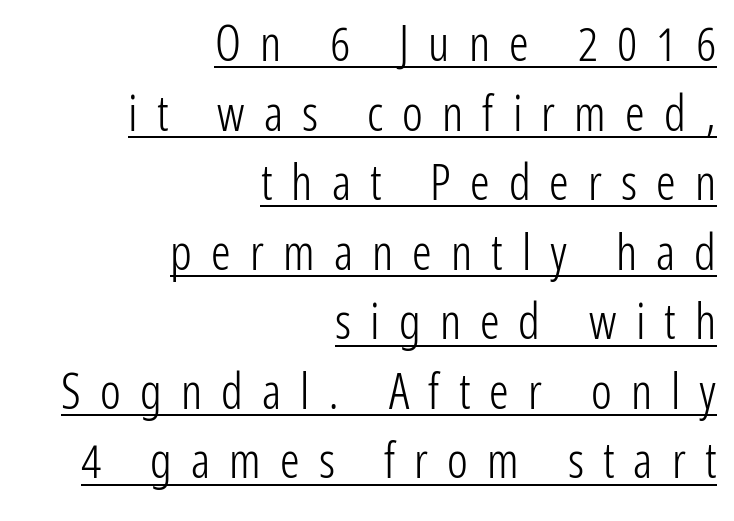
Has an underline been added? It has. The line-height multiplier appears to be the usual default. The weight tops out at a normal text grade. Tracking value appears strongly positive — letters spread wide. You could not count columns in this text — the font is proportionally spaced.
